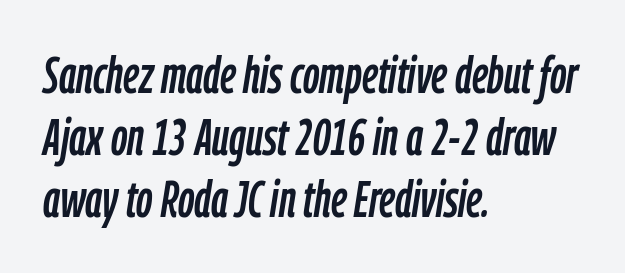
The gaps between neighbouring characters are ordinary and unremarkable. Descenders are the only things crossing below the line. Typeset ragged right — the left edge is the straight one. Compared with ordinary roman type, these characters are visibly tilted.
